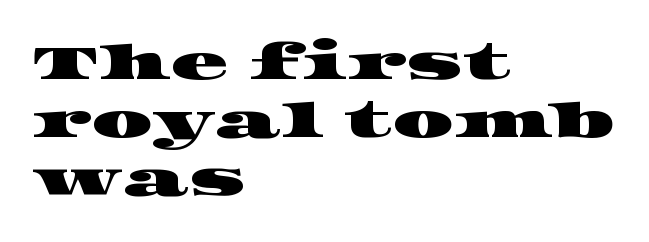
Q: Is the typeface a serif or a sans-serif typeface? A: Serif.
Q: Is the text underlined? A: No.
Q: How is the paragraph aligned? A: Left-aligned.
Q: Is the spacing between letters normal or unusually wide? A: Normal.
Q: Width (condensed, normal, or wide)? A: Wide.
Q: Stroke contrast? A: High.
Q: x-height? A: Large.
Q: Monospaced? A: No.
